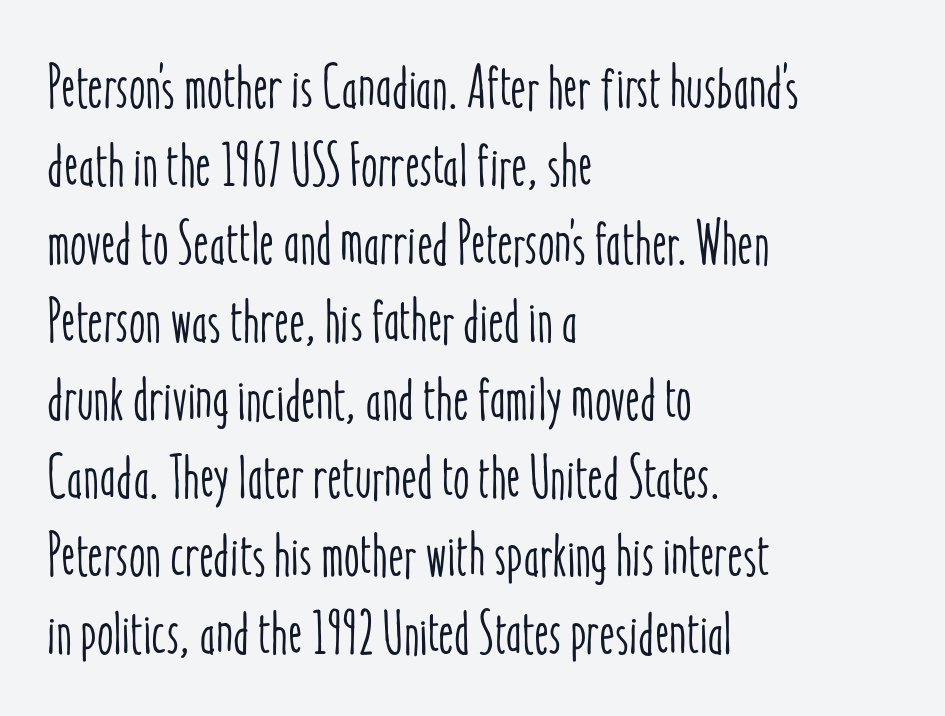
Q: Is the text italic (slanted)? A: No, it is upright.
Q: Is the text underlined? A: No.
Q: How is the paragraph aligned? A: Left-aligned.
Q: Is the spacing between letters normal or unusually wide? A: Normal.
Q: Is the spacing between lines tight, normal or loose? A: Normal.
Q: Width (condensed, normal, or wide)? A: Condensed.
Q: Stroke contrast? A: Low.
Q: x-height? A: Medium.
Q: Monospaced? A: No.
